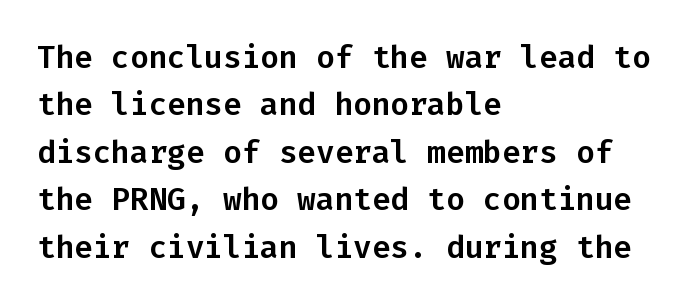
The image shows 31 px sans-serif type, upright, monospaced; set left-aligned, normal line spacing (1.53x), normal letter spacing, not underlined; low stroke contrast and a medium x-height.
